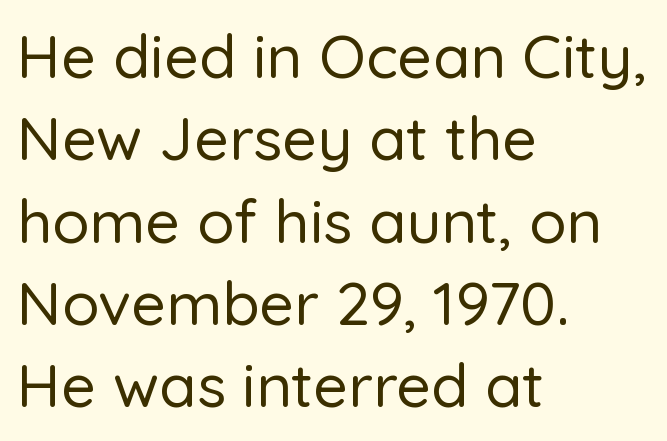
The line texture is even and compact thanks to regular tracking. Spacing verdict: proportional, widths tailored to each character. Short and long lines alike share a common starting point at left. Nope, not italic — everything's standing straight. This sample uses a sans-serif face.
